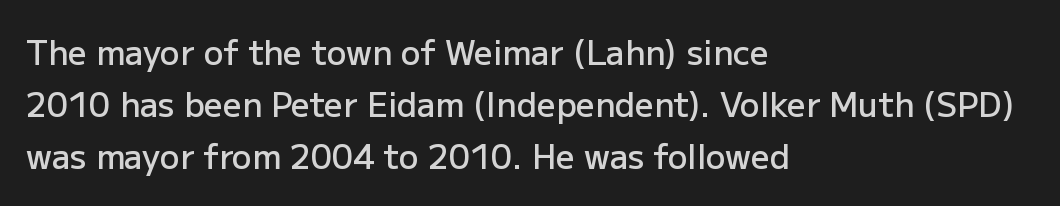
The image shows 33 px semibold sans-serif type, upright; set left-aligned, normal line spacing (1.58x), normal letter spacing, not underlined; low stroke contrast and a medium x-height.
